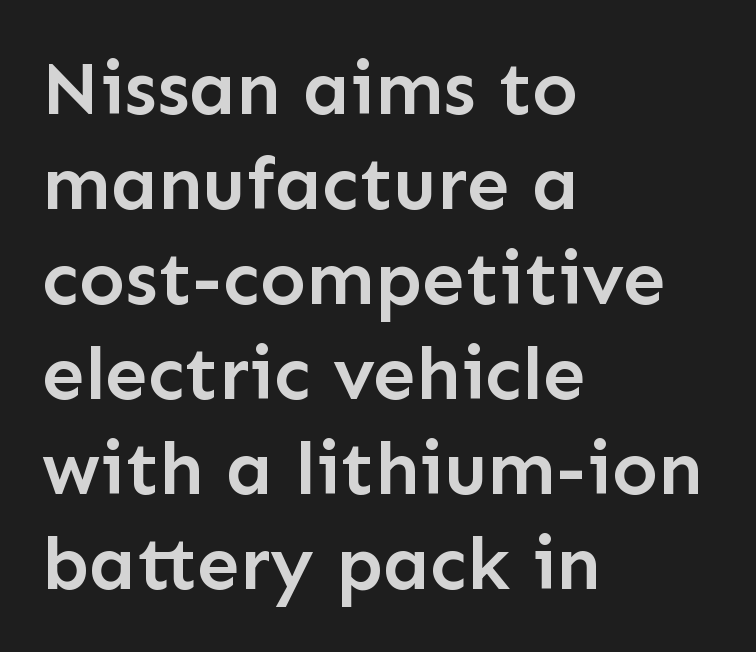
The image shows 76 px semibold sans-serif type, upright; set left-aligned, normal line spacing (1.25x), normal letter spacing, not underlined; low stroke contrast and a medium x-height.
